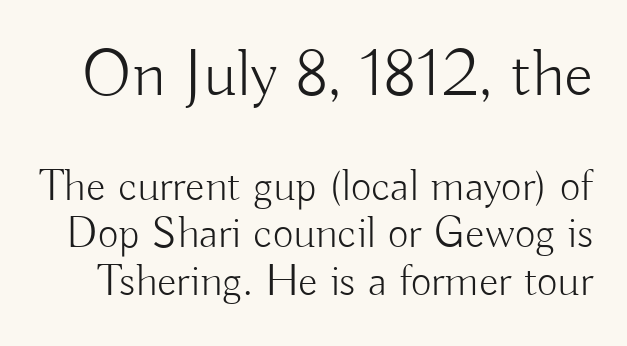
The gap between lines stays unmarked. The text was rendered using a sans face with plain stroke endings. Stems here are at most as thick as an everyday book face. Size hierarchy here favors the leading block over the trailing one. The rendering uses a small line-height, squeezing the rows.
